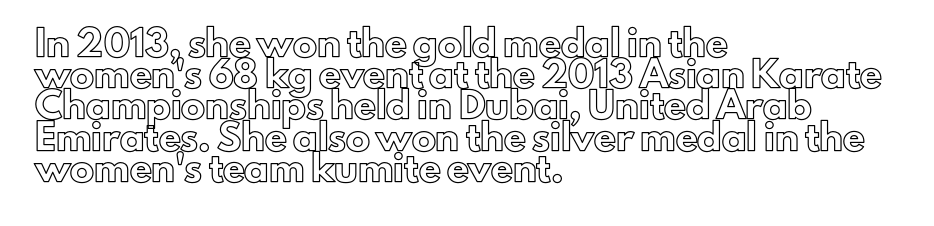
Q: Is the text italic (slanted)? A: No, it is upright.
Q: Is the text underlined? A: No.
Q: How is the paragraph aligned? A: Left-aligned.
Q: Is the spacing between letters normal or unusually wide? A: Normal.
Q: Is the spacing between lines tight, normal or loose? A: Normal.
